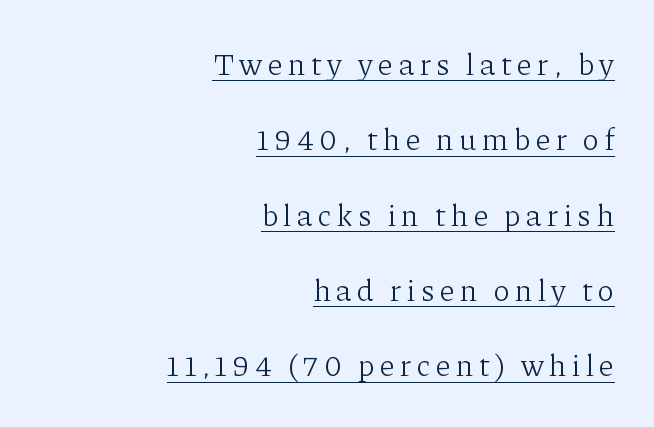
The image shows 31 px light serif type, upright; set right-aligned, loose line spacing (2.43x), underlined; low stroke contrast and a medium x-height.
